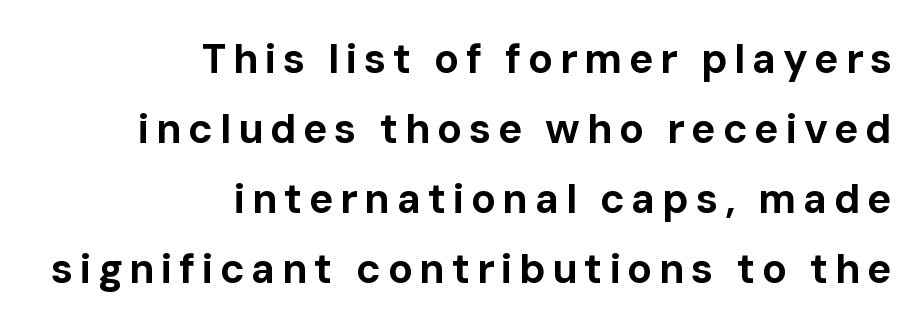
{"serif": "no", "italic": "no", "bold": "yes", "weight": "bold", "width": "normal", "stroke_contrast": "low", "x_height": "medium", "monospaced": "no", "underline": "no", "align": "right", "line_spacing_ratio": 1.71, "glyph_px": 41}
